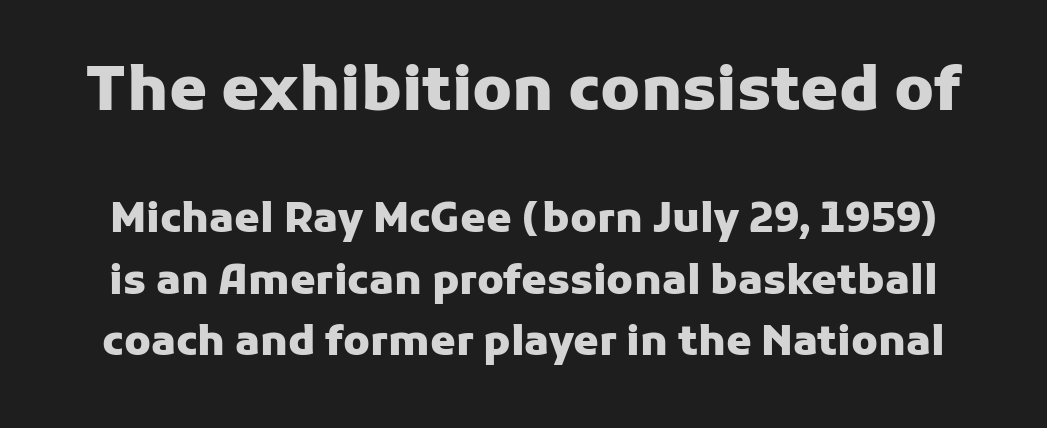
Q: Is the text bold? A: Yes.
Q: Is the text italic (slanted)? A: No, it is upright.
Q: Is the typeface a serif or a sans-serif typeface? A: Sans-serif.
Q: Is the text underlined? A: No.
Q: Is the spacing between letters normal or unusually wide? A: Normal.
Q: Is the spacing between lines tight, normal or loose? A: Normal.
Q: Which block of text is set in a larger size, the first (top) or the second (bottom)? A: The first (top) one.
Q: Width (condensed, normal, or wide)? A: Normal.
Q: Stroke contrast? A: Low.
Q: x-height? A: Medium.
Q: Monospaced? A: No.
